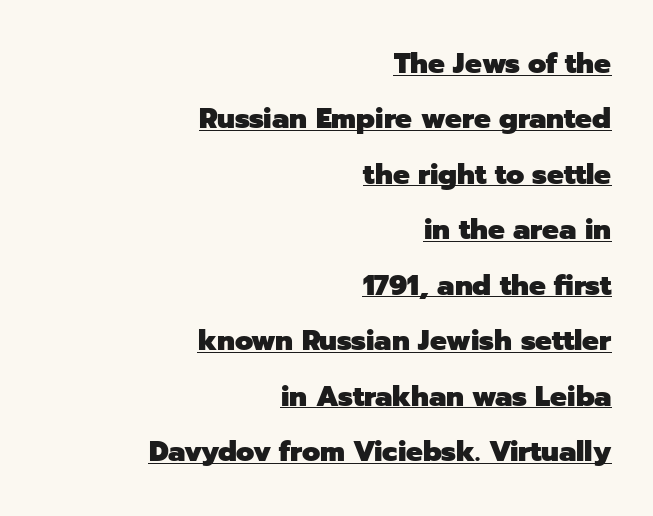
Inter-character spacing is left at the font's built-in metrics. Each new line begins a long way beneath the previous one. Descenders here cross a horizontal rule under the line. The paragraph shown leans on its right margin.
